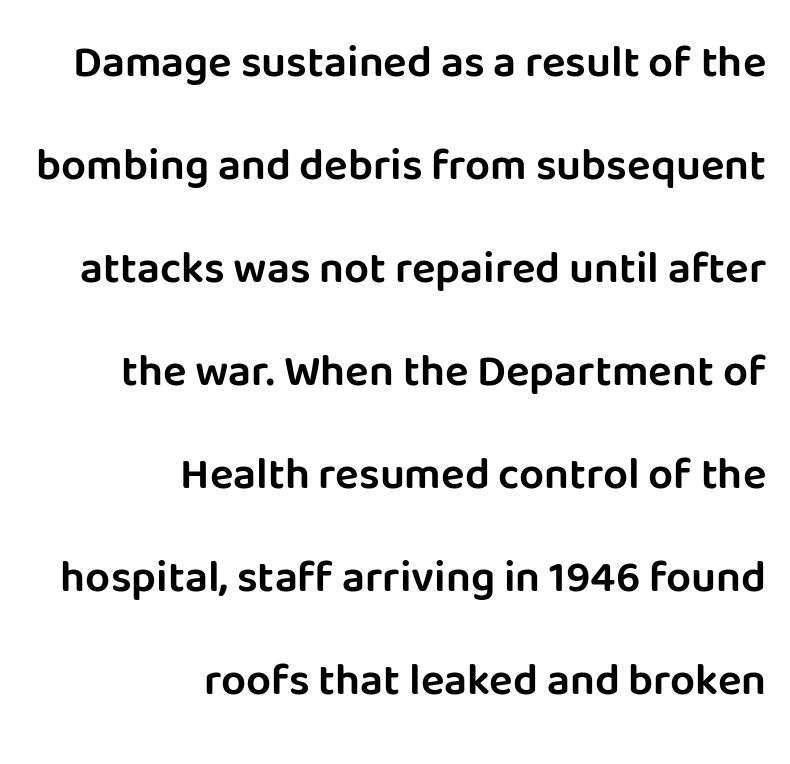
{"serif": "no", "italic": "no", "width": "normal", "stroke_contrast": "low", "x_height": "large", "monospaced": "no", "underline": "no", "align": "right", "line_spacing": "loose", "line_spacing_ratio": 2.34, "letter_spacing": "normal", "letter_spacing_em": 0.0, "glyph_px": 44}
